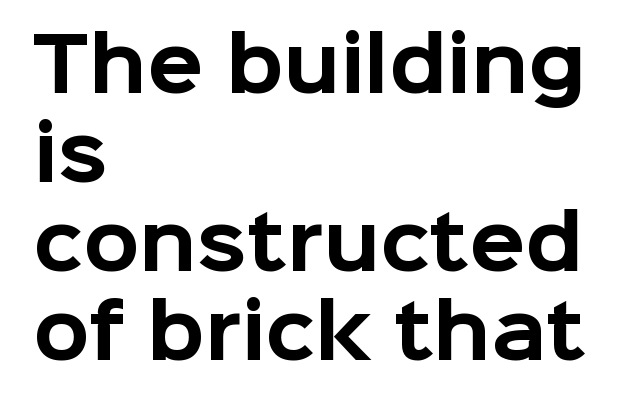
{"serif": "no", "italic": "no", "bold": "yes", "weight": "bold", "width": "normal", "stroke_contrast": "low", "x_height": "medium", "monospaced": "no", "underline": "no", "align": "left", "line_spacing_ratio": 1.22, "letter_spacing": "normal", "letter_spacing_em": 0.0, "glyph_px": 73}
